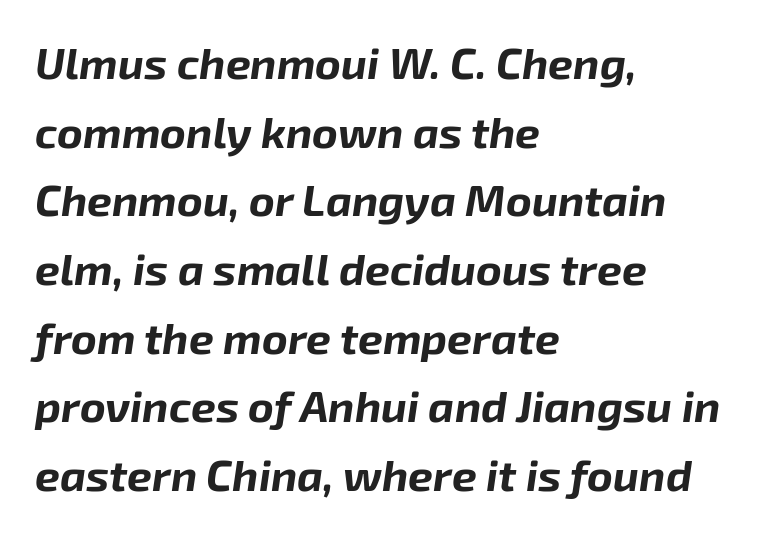
Q: Is the text bold? A: Yes.
Q: Is the text italic (slanted)? A: Yes, it leans right by about 8 degrees.
Q: Is the text underlined? A: No.
Q: How is the paragraph aligned? A: Left-aligned.
Q: Is the spacing between letters normal or unusually wide? A: Normal.
Q: Is the spacing between lines tight, normal or loose? A: Normal.
Q: Width (condensed, normal, or wide)? A: Normal.
Q: Stroke contrast? A: Low.
Q: x-height? A: Medium.
Q: Monospaced? A: No.
